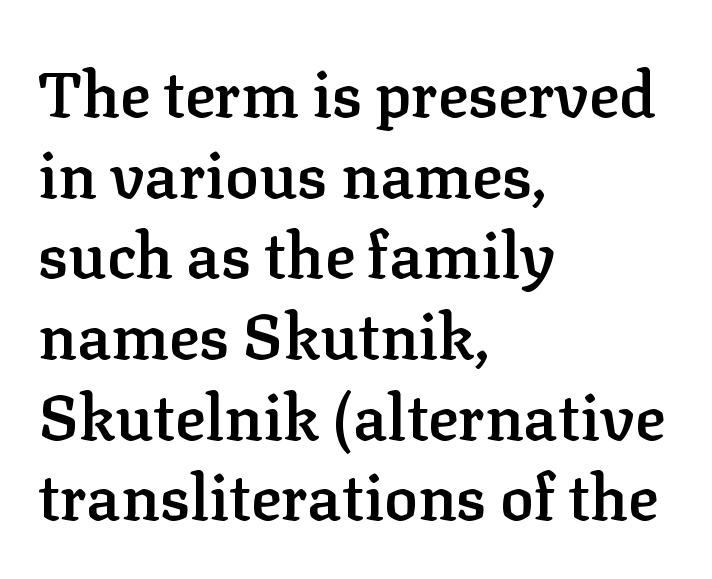
Q: Is the text bold? A: Semi-bold.
Q: Is the text italic (slanted)? A: No, it is upright.
Q: Is the typeface a serif or a sans-serif typeface? A: Serif.
Q: Is the text underlined? A: No.
Q: How is the paragraph aligned? A: Left-aligned.
Q: Is the spacing between letters normal or unusually wide? A: Normal.
Q: Is the spacing between lines tight, normal or loose? A: Normal.
Q: Width (condensed, normal, or wide)? A: Normal.
Q: Stroke contrast? A: Low.
Q: x-height? A: Medium.
Q: Monospaced? A: No.
